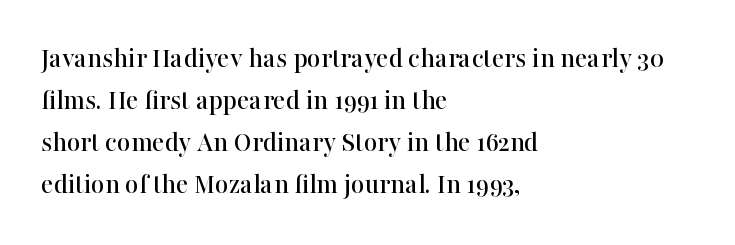
The image shows 29 px serif type, upright; set left-aligned, normal line spacing (1.45x), normal letter spacing, not underlined; high stroke contrast and a medium x-height.
